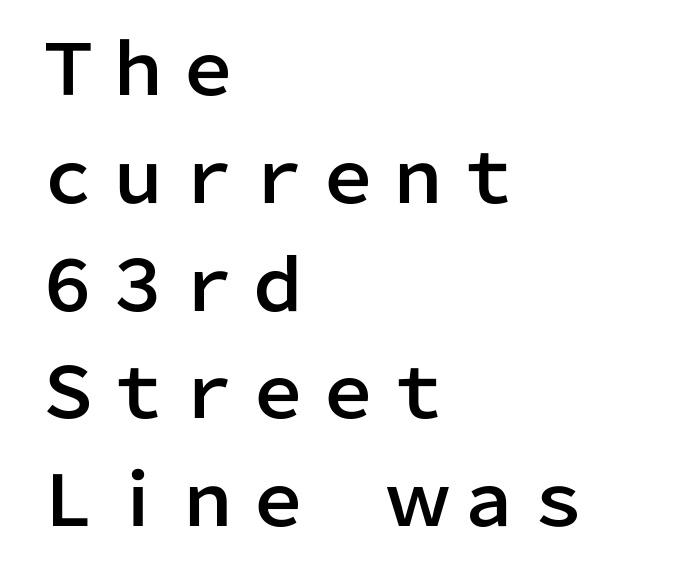
{"serif": "no", "italic": "no", "width": "normal", "stroke_contrast": "low", "x_height": "medium", "monospaced": "no", "underline": "no", "align": "left", "line_spacing": "normal", "line_spacing_ratio": 1.54, "letter_spacing": "normal", "letter_spacing_em": 0.0, "glyph_px": 70}
